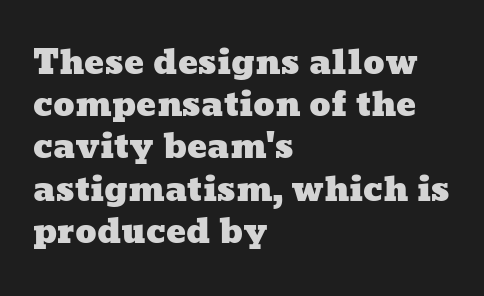
The image shows 33 px wide type; set left-aligned, normal line spacing (1.28x), normal letter spacing, not underlined; low stroke contrast and a medium x-height.
